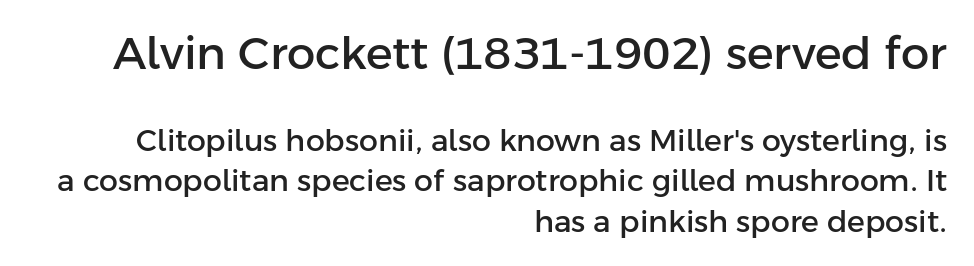
Scale decreases going downward across the two blocks. Type without underlining. If you drew a line through each stem, it would be perfectly vertical. What's the leading like? Ordinary, nothing unusual. Character widths vary here, with narrow letters taking less room than wide ones.
